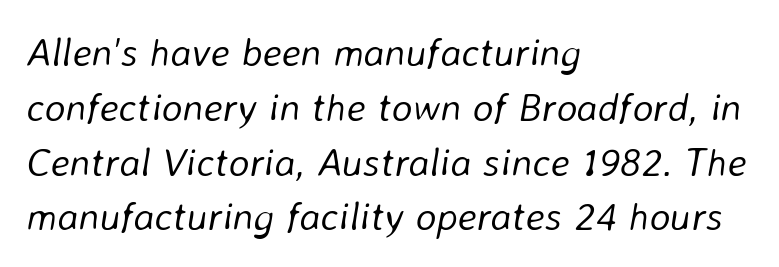
Letter spacing: default. Line spacing here is normal. Here the designer chose a conventional face with non-uniform glyph widths. Anything drawn beneath the words? Only blank space. Stroke mass is kept to a normal reading level or below. One-word summary of the alignment: left.
